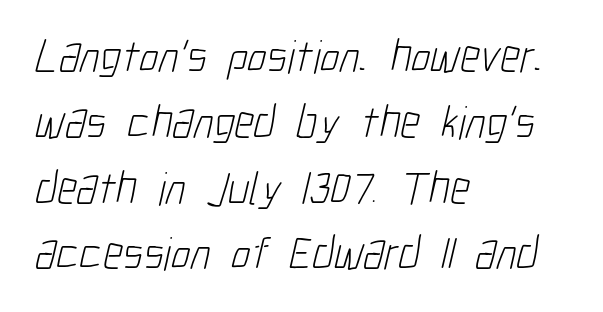
{"serif": "no", "bold": "no", "weight": "light", "width": "condensed", "stroke_contrast": "low", "x_height": "medium", "monospaced": "no", "underline": "no", "align": "left", "line_spacing": "normal", "line_spacing_ratio": 1.4, "letter_spacing": "normal", "letter_spacing_em": 0.0, "glyph_px": 47}
